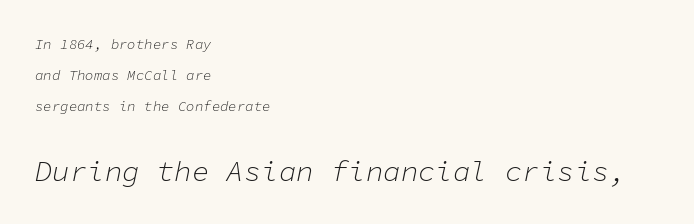
The passage shown is typed in a monospace face where columns stay perfectly aligned. You can tell it's italic because the verticals aren't actually vertical. Alignment: flush left. Weight: in the light-to-regular range. A great deal of white space separates one row of letters from the next. The tracking reads as untouched default to a designer's eye.
